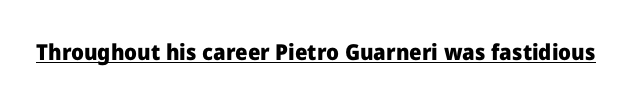
The image shows 22 px bold type, upright; set normal letter spacing, underlined.
